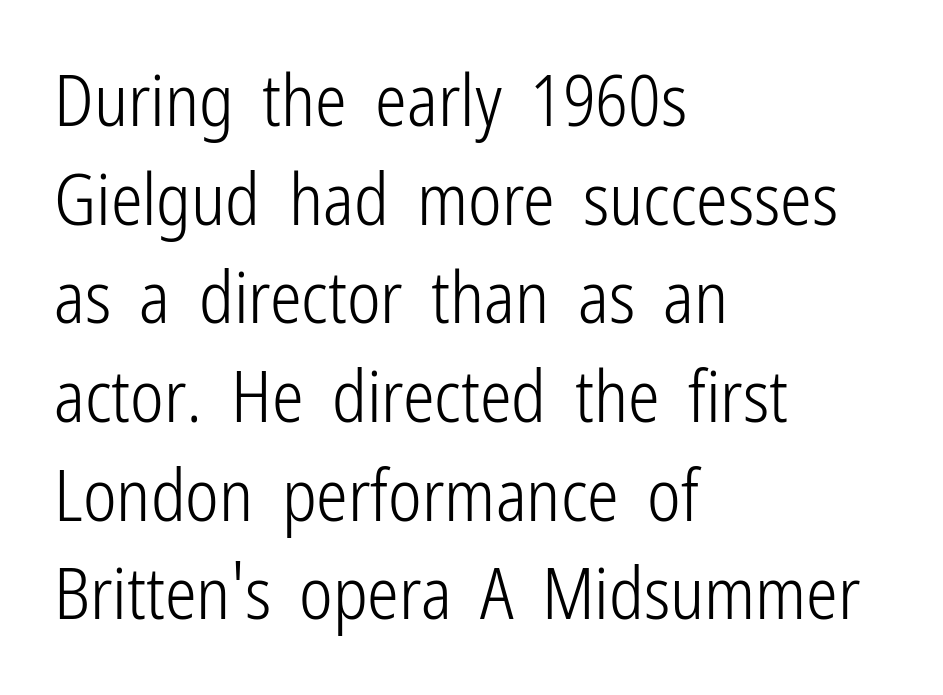
{"serif": "no", "italic": "no", "bold": "no", "weight": "light", "width": "condensed", "stroke_contrast": "low", "x_height": "medium", "monospaced": "no", "underline": "no", "align": "left", "line_spacing": "normal", "line_spacing_ratio": 1.39, "letter_spacing": "normal", "letter_spacing_em": 0.0, "glyph_px": 71}
